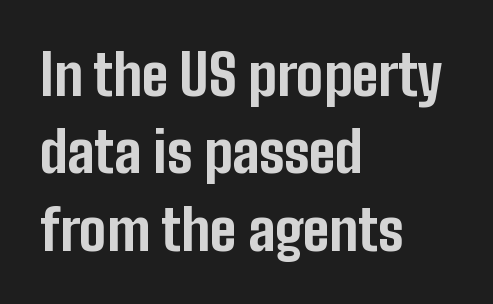
The image shows 56 px bold, condensed sans-serif type, upright; set left-aligned, normal line spacing (1.38x), normal letter spacing, not underlined; low stroke contrast and a medium x-height.
